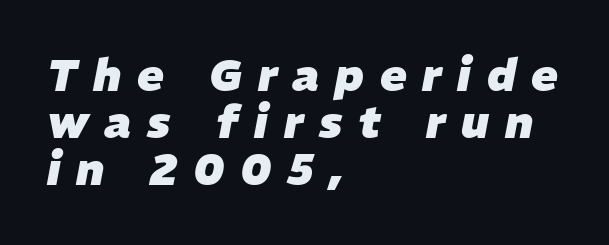
Notice how the passage keeps a crisp vertical edge on the left only. The area under the type is left untouched. The specimen reads as italic at a glance. Spacing verdict: proportional, widths tailored to each character. Strong, thick strokes mark this as bold type.
